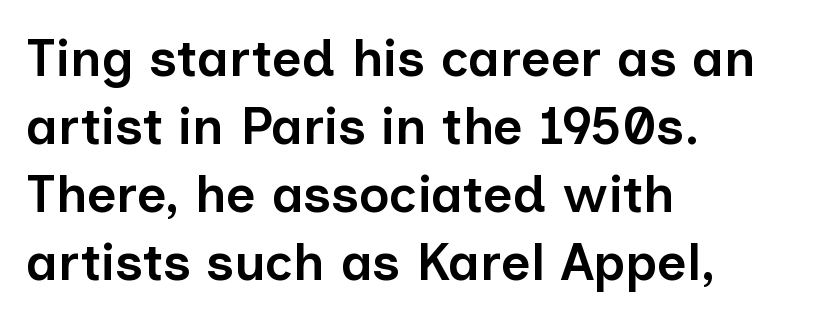
The image shows 52 px semibold sans-serif type, upright; set left-aligned, normal line spacing (1.31x), normal letter spacing, not underlined; low stroke contrast and a medium x-height.
